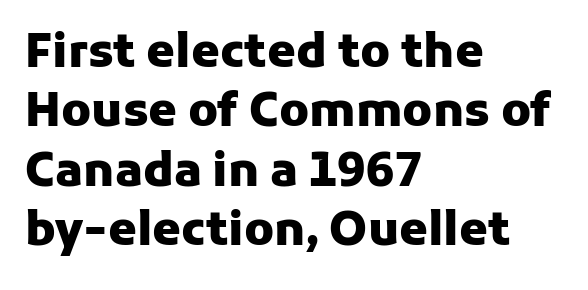
{"serif": "no", "italic": "no", "bold": "yes", "weight": "heavy", "width": "normal", "stroke_contrast": "low", "x_height": "medium", "monospaced": "no", "underline": "no", "align": "left", "line_spacing": "normal", "line_spacing_ratio": 1.29, "letter_spacing": "normal", "letter_spacing_em": 0.0, "glyph_px": 46}
